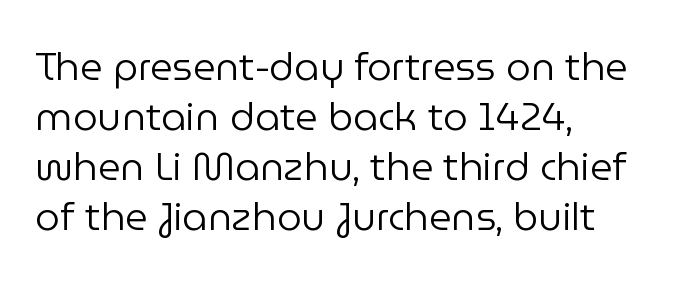
The image shows 39 px regular-weight sans-serif type, upright; set left-aligned, normal line spacing (1.28x), normal letter spacing, not underlined; low stroke contrast and a medium x-height.
